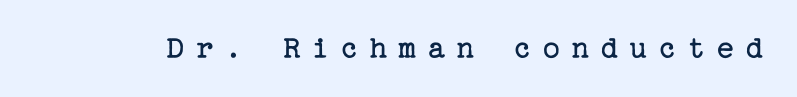
The image shows 33 px regular-weight serif type, upright; set unusually wide letter spacing (+0.33 em), not underlined; low stroke contrast and a medium x-height.
